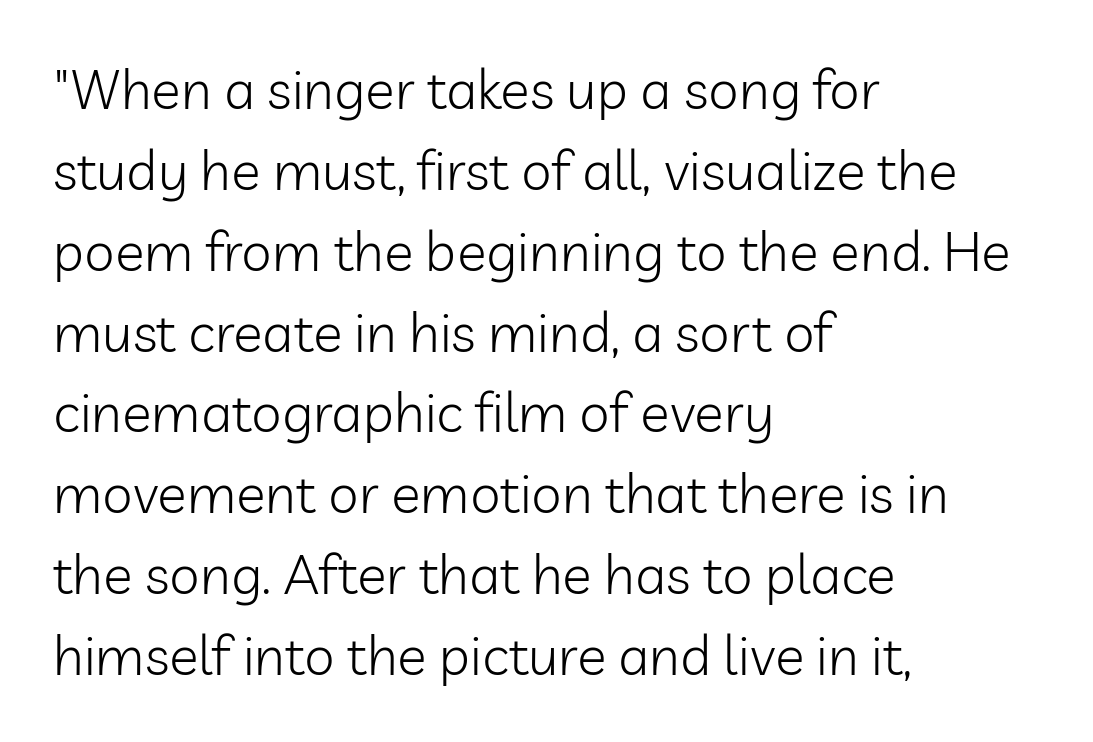
Glyph-to-glyph distance matches everyday printed text. This rendering features lettering with no underline. The passage shown stacks its lines at a standard gap. The typeface has the unassuming heft of standard copy or less. The letters stand upright; this is a roman face.
